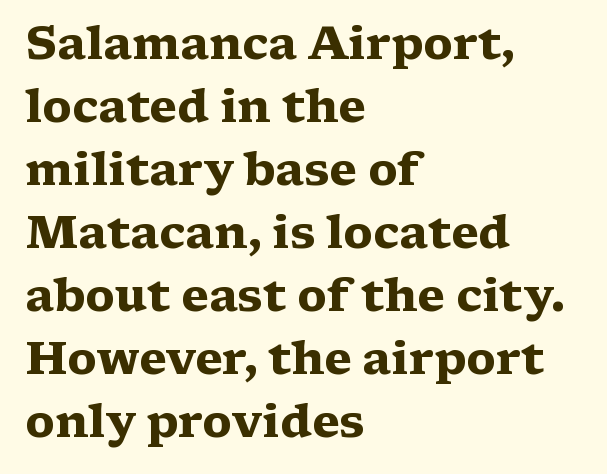
The letters are bold, with thick, heavy strokes. Left-aligned paragraph, ragged on the right. A serif font was chosen for this passage. This is roman type, the default non-slanted kind. The zone under the glyphs is completely vacant.
